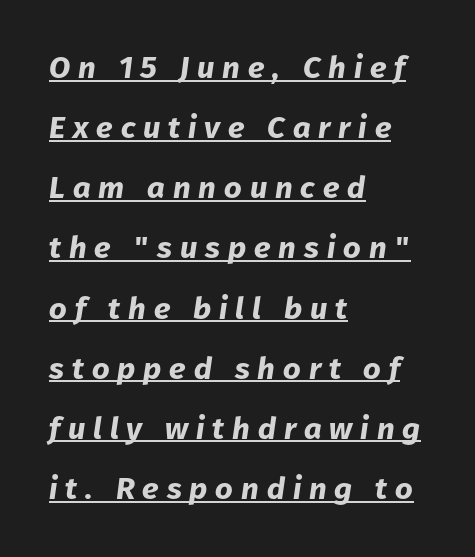
The image shows 31 px bold type, italic (leaning right); set left-aligned, loose line spacing (1.94x), unusually wide letter spacing (+0.25 em), underlined; low stroke contrast and a medium x-height.
